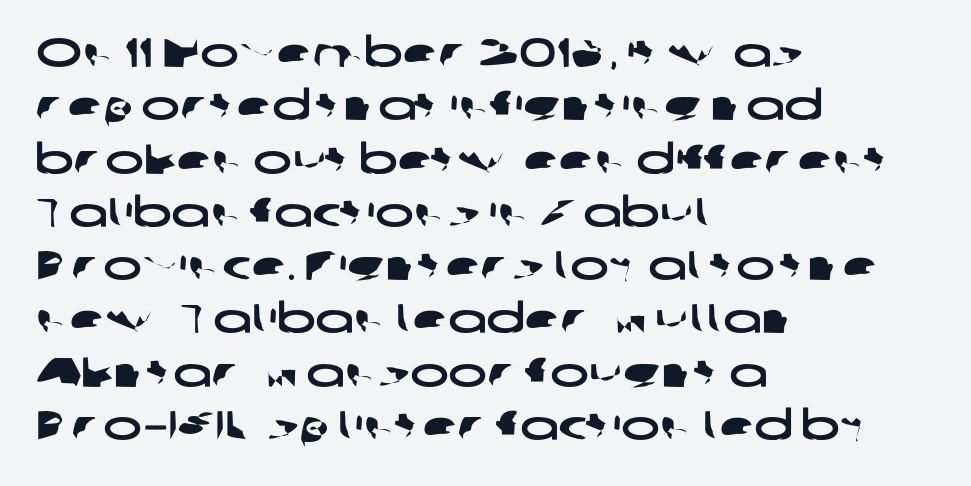
{"serif": "no", "width": "wide", "stroke_contrast": "low", "x_height": "medium", "monospaced": "no", "underline": "no", "align": "left", "line_spacing": "normal", "line_spacing_ratio": 1.3, "letter_spacing": "normal", "letter_spacing_em": 0.0, "glyph_px": 41}
